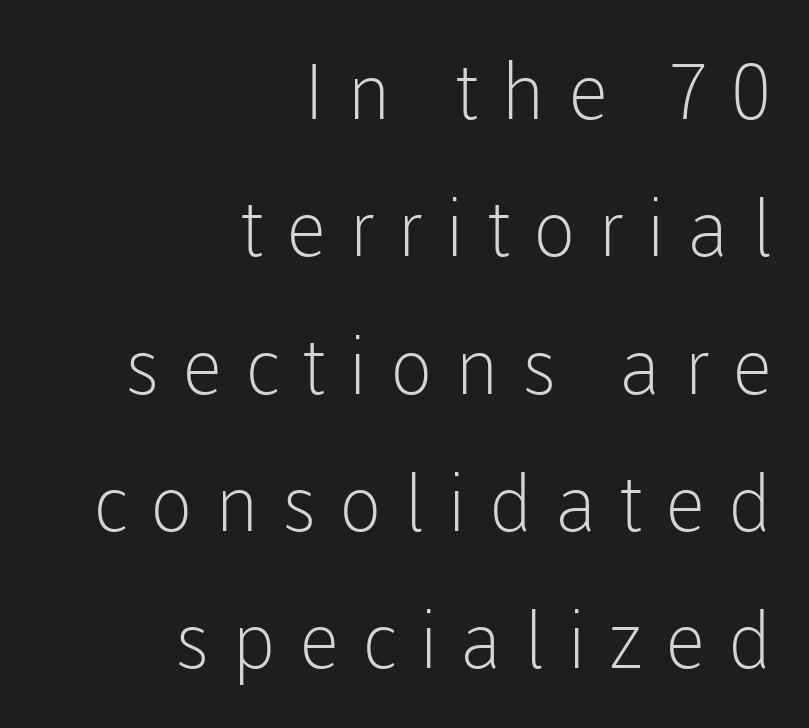
The image shows 78 px light sans-serif type, upright; set right-aligned, line spacing 1.76x, unusually wide letter spacing (+0.29 em), not underlined; low stroke contrast and a medium x-height.
